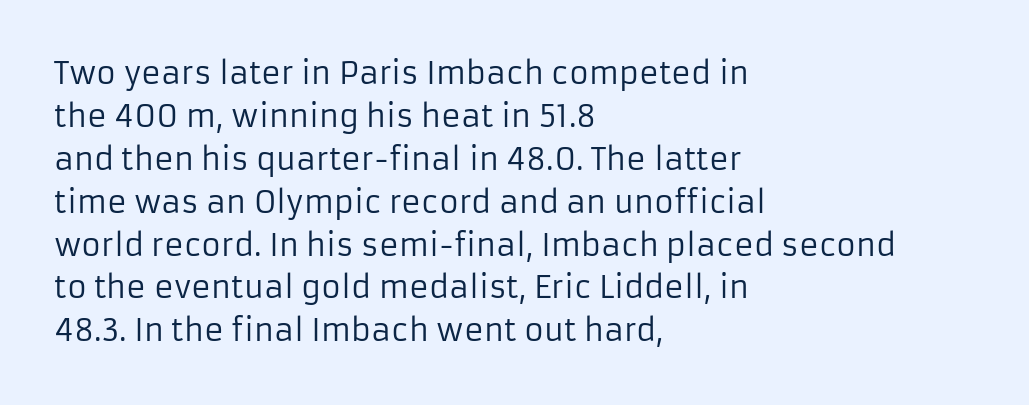
The image shows 30 px regular-weight sans-serif type, upright; set left-aligned, normal line spacing (1.43x), normal letter spacing, not underlined; low stroke contrast and a medium x-height.
